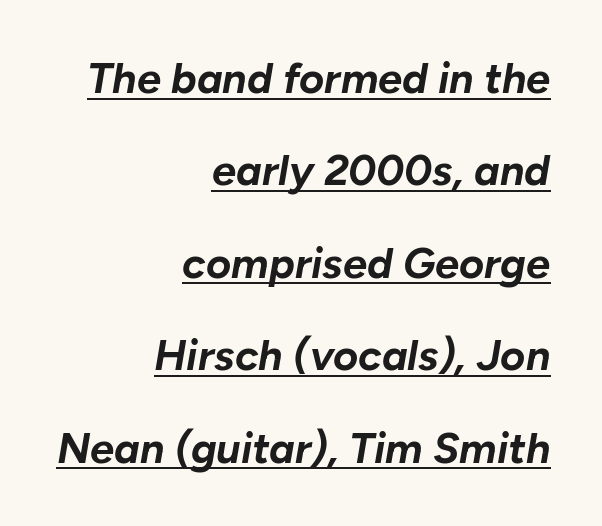
The image shows 43 px bold type, italic (leaning right); set right-aligned, loose line spacing (2.15x), normal letter spacing, underlined; low stroke contrast and a medium x-height.
